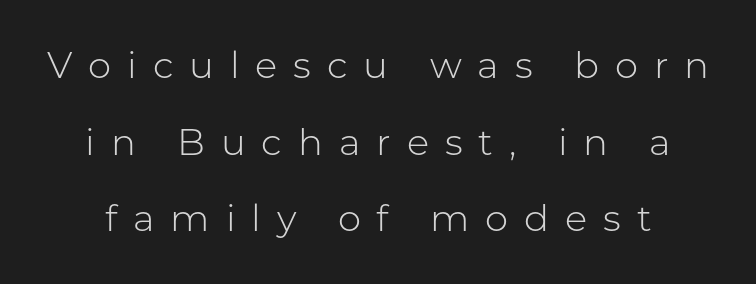
The image shows 37 px light sans-serif type, upright; set loose line spacing (2.07x), unusually wide letter spacing (+0.43 em), not underlined; low stroke contrast and a medium x-height.
